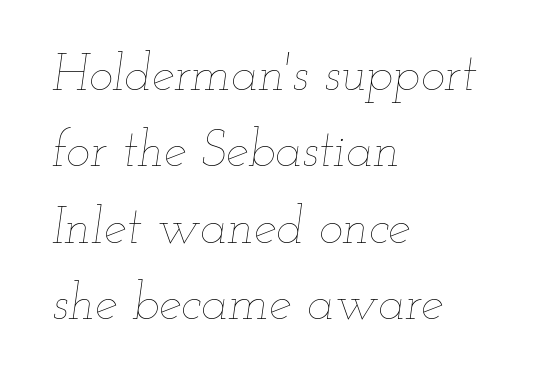
{"italic": "yes", "lean": "right", "slant_degrees": 12, "bold": "no", "weight": "thin", "width": "wide", "stroke_contrast": "low", "x_height": "small", "monospaced": "no", "underline": "no", "align": "left", "line_spacing": "normal", "line_spacing_ratio": 1.5, "letter_spacing": "normal", "letter_spacing_em": 0.0, "glyph_px": 51}
